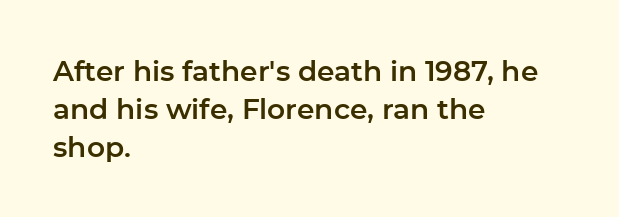
Posture: vertical. Standard letterfit; no display-style spreading of the glyphs. The zone under the glyphs is completely vacant. Each letter keeps its own natural width here, so spacing adapts to shape.
